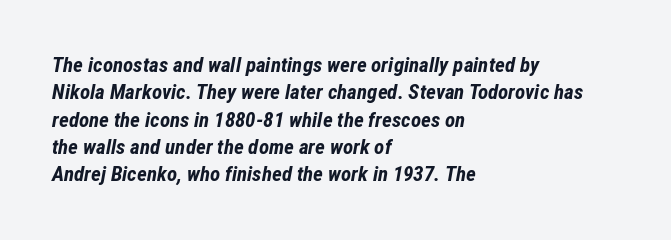
{"italic": "yes", "lean": "right", "slant_degrees": 12, "bold": "yes", "underline": "no", "align": "left", "line_spacing": "normal", "line_spacing_ratio": 1.3, "letter_spacing": "normal", "letter_spacing_em": 0.0, "glyph_px": 21}
